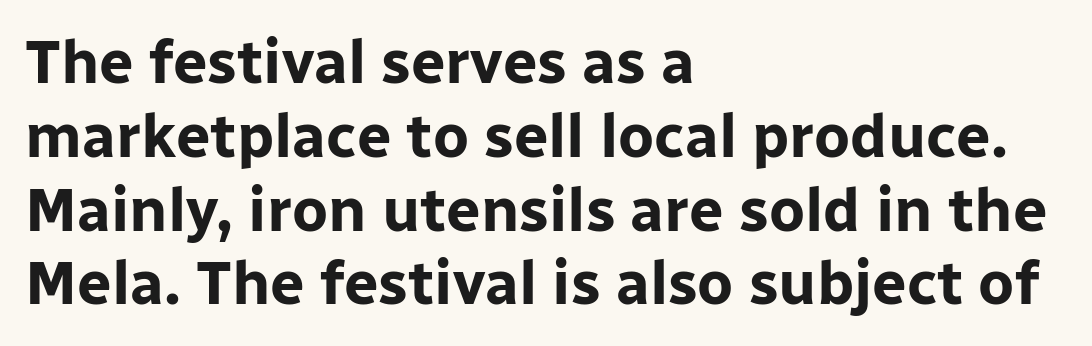
The image shows 61 px bold sans-serif type, upright; set left-aligned, line spacing 1.21x, normal letter spacing, not underlined; low stroke contrast and a medium x-height.
